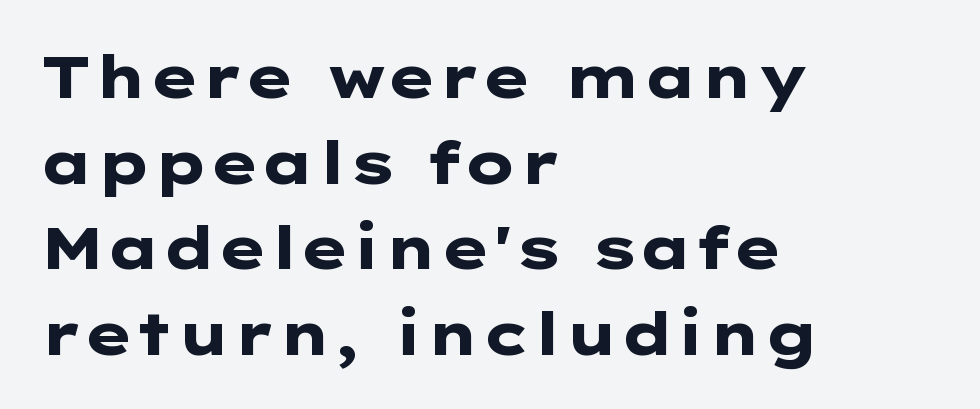
Q: Is the text bold? A: Yes.
Q: Is the text italic (slanted)? A: No, it is upright.
Q: Is the typeface a serif or a sans-serif typeface? A: Sans-serif.
Q: Is the text underlined? A: No.
Q: How is the paragraph aligned? A: Left-aligned.
Q: Is the spacing between letters normal or unusually wide? A: Normal.
Q: Is the spacing between lines tight, normal or loose? A: Normal.
Q: Width (condensed, normal, or wide)? A: Wide.
Q: Stroke contrast? A: Low.
Q: x-height? A: Medium.
